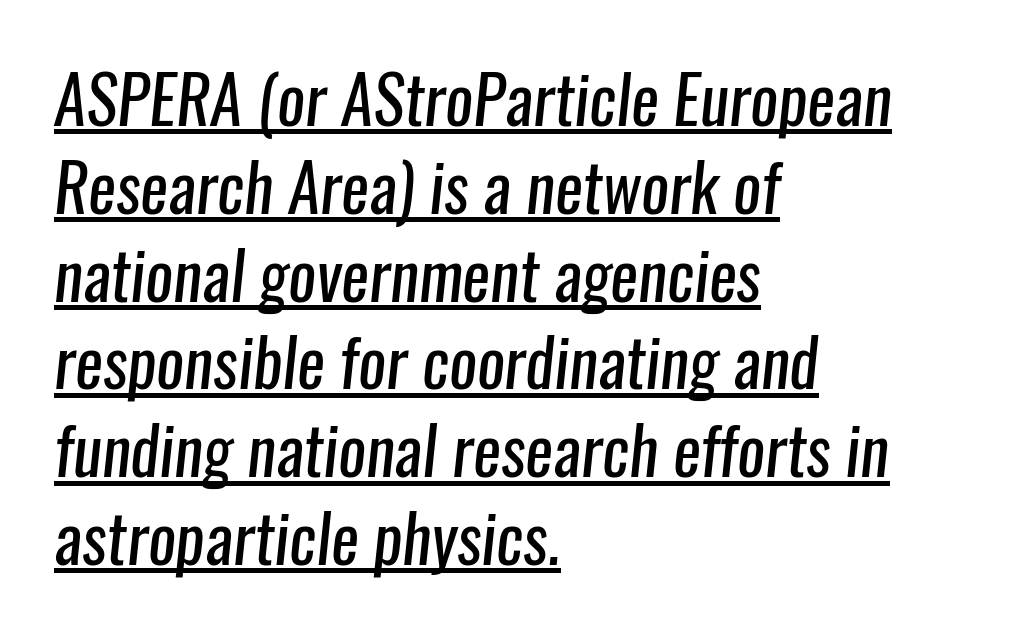
Q: Is the text bold? A: No.
Q: Is the typeface a serif or a sans-serif typeface? A: Sans-serif.
Q: Is the text underlined? A: Yes.
Q: How is the paragraph aligned? A: Left-aligned.
Q: Is the spacing between letters normal or unusually wide? A: Normal.
Q: Is the spacing between lines tight, normal or loose? A: Normal.
Q: Width (condensed, normal, or wide)? A: Condensed.
Q: Stroke contrast? A: Low.
Q: x-height? A: Medium.
Q: Monospaced? A: No.
